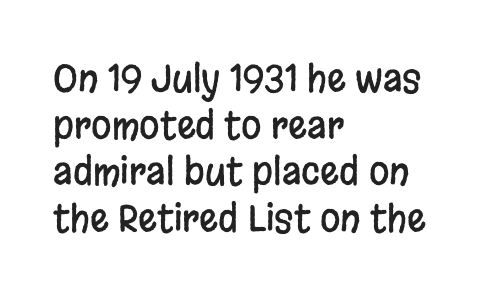
{"serif": "no", "italic": "no", "width": "condensed", "stroke_contrast": "low", "x_height": "large", "monospaced": "no", "underline": "no", "align": "left", "line_spacing": "normal", "line_spacing_ratio": 1.26, "letter_spacing": "normal", "letter_spacing_em": 0.0, "glyph_px": 37}
